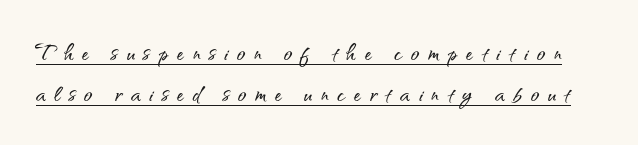
{"serif": "no", "width": "normal", "stroke_contrast": "medium", "x_height": "small", "monospaced": "no", "underline": "yes", "line_spacing": "normal", "line_spacing_ratio": 1.46, "letter_spacing": "wide", "letter_spacing_em": 0.31, "glyph_px": 28}
